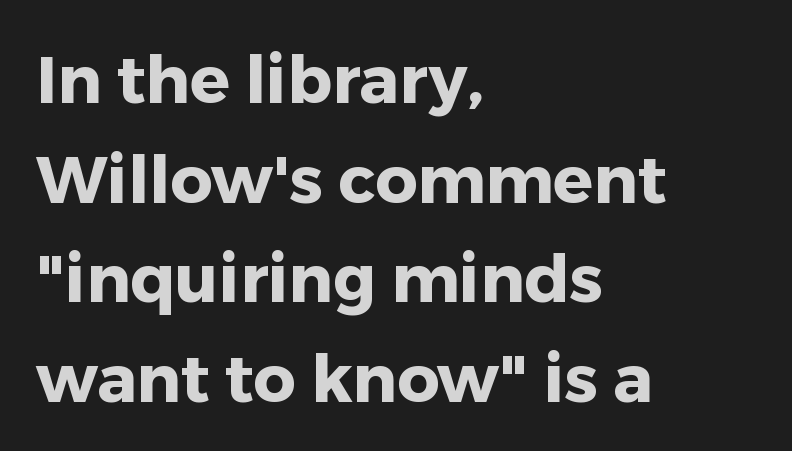
Q: Is the text bold? A: Yes.
Q: Is the text italic (slanted)? A: No, it is upright.
Q: Is the typeface a serif or a sans-serif typeface? A: Sans-serif.
Q: Is the text underlined? A: No.
Q: How is the paragraph aligned? A: Left-aligned.
Q: Is the spacing between letters normal or unusually wide? A: Normal.
Q: Is the spacing between lines tight, normal or loose? A: Normal.
Q: Width (condensed, normal, or wide)? A: Normal.
Q: Stroke contrast? A: Low.
Q: x-height? A: Medium.
Q: Monospaced? A: No.
